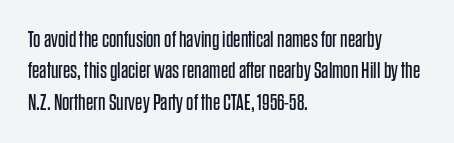
The image shows 23 px text type, upright; set left-aligned, normal line spacing (1.36x), normal letter spacing, not underlined.
